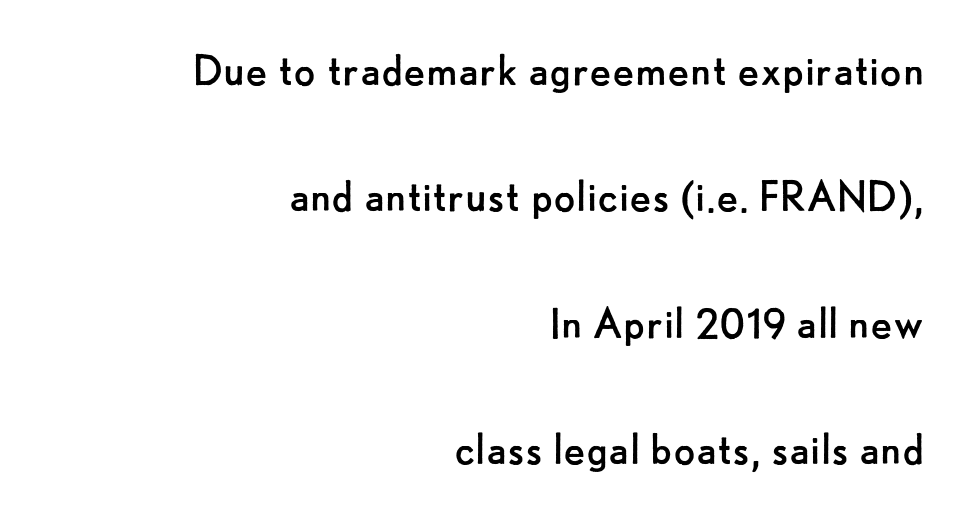
The line texture is even and compact thanks to regular tracking. Leftover space on each line is placed entirely before the opening word. These lines are rendered in a variable-pitch font. Decoration check: the copy has no underline. This sample uses a sans-serif face. No heavy texture on the line: the type isn't bold.
